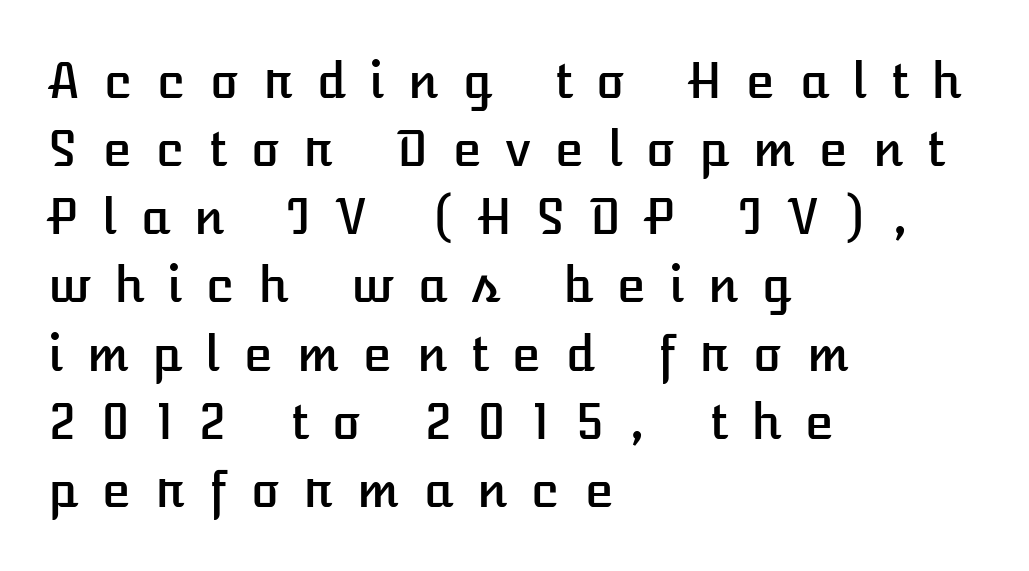
Q: Is the text italic (slanted)? A: No, it is upright.
Q: Is the text underlined? A: No.
Q: How is the paragraph aligned? A: Left-aligned.
Q: Is the spacing between letters normal or unusually wide? A: Unusually wide.
Q: Is the spacing between lines tight, normal or loose? A: Normal.
Q: Width (condensed, normal, or wide)? A: Normal.
Q: Stroke contrast? A: Low.
Q: x-height? A: Medium.
Q: Monospaced? A: No.
